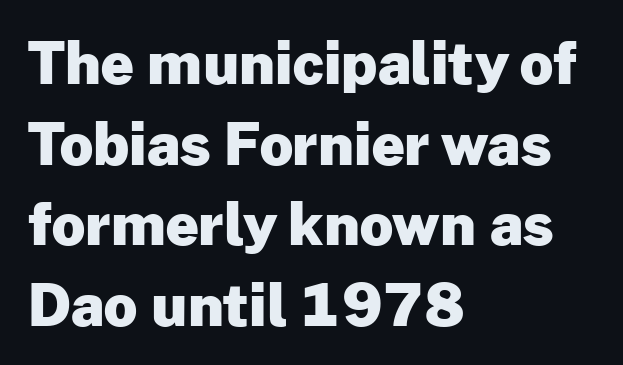
If you drew a line through each stem, it would be perfectly vertical. The gap between lines stays unmarked. In CSS terms this would be text-align: left. Does the leading feel generous? No, just average.
